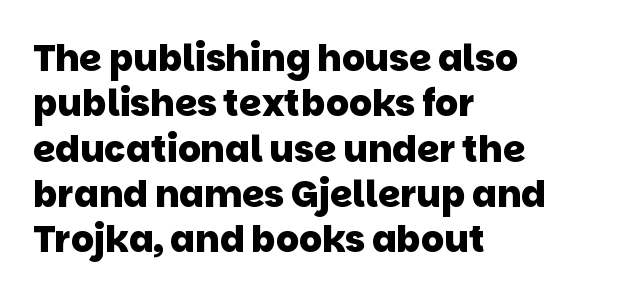
The lines are quadded left. Do the characters align in a grid? No, the font is proportional. Characters follow at the spacing the type designer built in. Serif or sans? Sans — the stroke terminals are bare.
